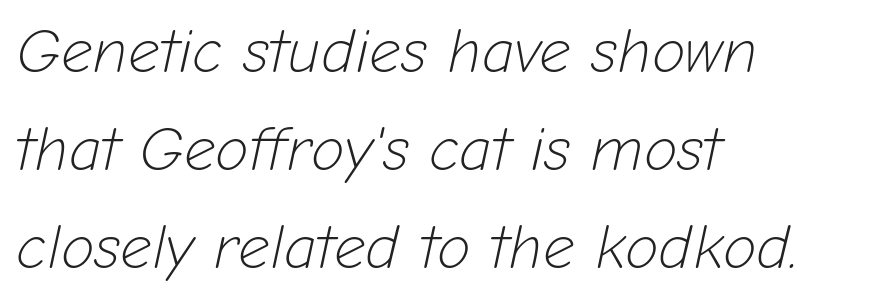
{"italic": "yes", "lean": "right", "slant_degrees": 12, "bold": "no", "weight": "light", "width": "normal", "stroke_contrast": "low", "x_height": "medium", "monospaced": "no", "underline": "no", "align": "left", "line_spacing": "normal", "line_spacing_ratio": 1.58, "letter_spacing": "normal", "letter_spacing_em": 0.0, "glyph_px": 62}
